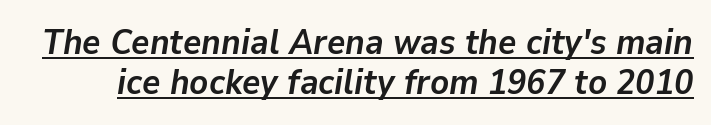
Italic? Definitely — the glyphs are oblique. Caption: bold face, heavy strokes. A rule runs beneath these lines of type. This sample has the flowing, uneven cadence of proportional lettering. Nothing unusual about the tracking: characters are spaced as the font intends. How would I describe the line gaps? Narrow and economical.
